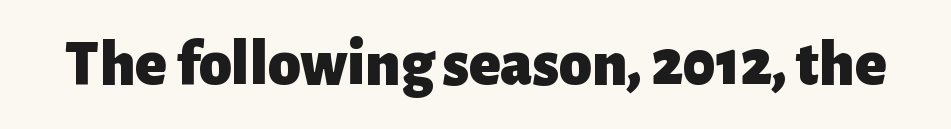
Q: Is the text bold? A: Yes.
Q: Is the text italic (slanted)? A: No, it is upright.
Q: Is the typeface a serif or a sans-serif typeface? A: Sans-serif.
Q: Is the text underlined? A: No.
Q: Is the spacing between letters normal or unusually wide? A: Normal.
Q: Width (condensed, normal, or wide)? A: Normal.
Q: Stroke contrast? A: Low.
Q: x-height? A: Medium.
Q: Monospaced? A: No.
